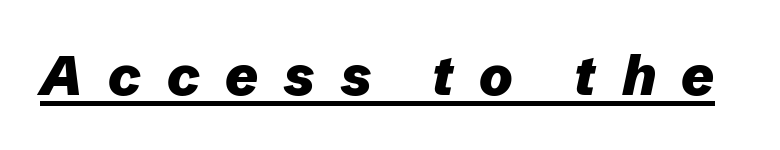
Someone cranked the tracking dial way up on this one. You'd pick this weight for a headline — it's a proper bold. Every character sits at an angle, as italics do. Think of a printed novel: that variable character pitch is what you see here.
